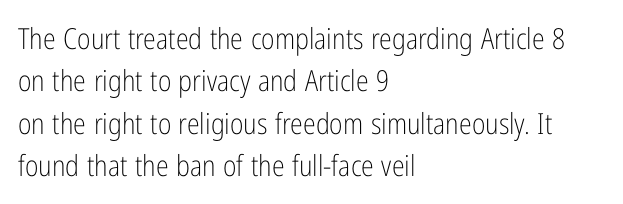
Q: Is the text bold? A: No.
Q: Is the text italic (slanted)? A: No, it is upright.
Q: Is the typeface a serif or a sans-serif typeface? A: Sans-serif.
Q: Is the text underlined? A: No.
Q: How is the paragraph aligned? A: Left-aligned.
Q: Is the spacing between letters normal or unusually wide? A: Normal.
Q: Is the spacing between lines tight, normal or loose? A: Normal.
Q: Width (condensed, normal, or wide)? A: Condensed.
Q: Stroke contrast? A: Low.
Q: x-height? A: Medium.
Q: Monospaced? A: No.
